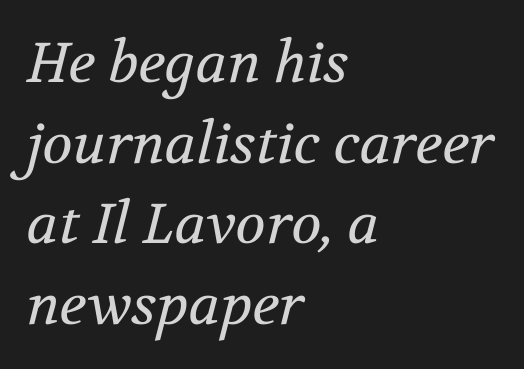
{"serif": "yes", "italic": "yes", "lean": "right", "slant_degrees": 12, "bold": "no", "weight": "regular", "width": "normal", "stroke_contrast": "medium", "x_height": "medium", "monospaced": "no", "underline": "no", "align": "left", "line_spacing": "normal", "line_spacing_ratio": 1.44, "letter_spacing": "normal", "letter_spacing_em": 0.0, "glyph_px": 56}
